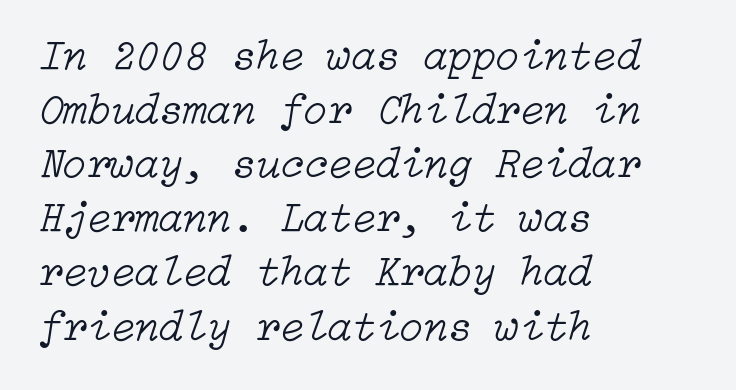
Nothing unusual about the tracking: characters are spaced as the font intends. The letterforms sit at book weight or below. Italic? Definitely — the glyphs are oblique. Beneath every word, the page is bare. The paragraph shown leans on its left margin.
